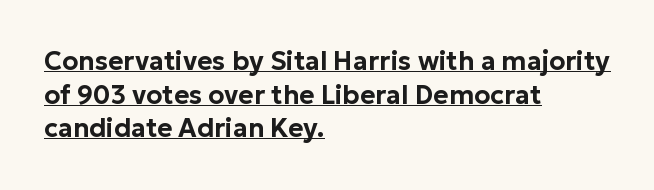
In terms of leading, this rendering sits right in the middle. The paragraph shown leans on its left margin. What stands out about the letter spacing? Nothing — it is the standard amount. This sample uses an upright cut, with every glyph sitting square on the baseline. Emphasis is given by a line drawn under the lettering.
